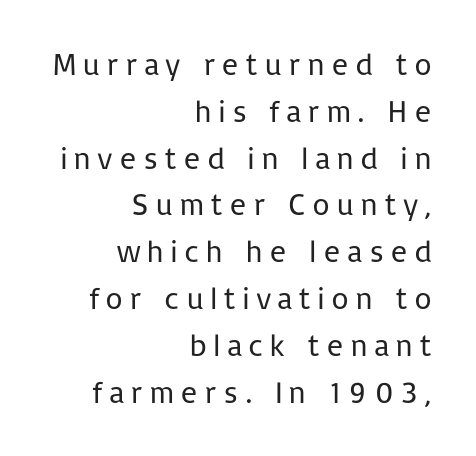
The designer went with a sans here, leaving each stem footless. Beneath every word, the page is bare. No heavy texture on the line: the type isn't bold. Every character sits straight up, as roman type does. Horizontal bands of white between lines are of average thickness. The face used here is proportionally spaced, like ordinary book or web type.
